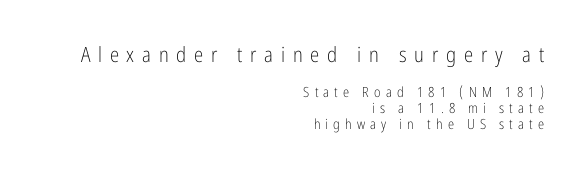
Q: Is the text bold? A: No.
Q: Is the text italic (slanted)? A: No, it is upright.
Q: Is the text underlined? A: No.
Q: How is the paragraph aligned? A: Right-aligned.
Q: Is the spacing between letters normal or unusually wide? A: Unusually wide.
Q: Is the spacing between lines tight, normal or loose? A: Tight.
Q: Which block of text is set in a larger size, the first (top) or the second (bottom)? A: The first (top) one.
